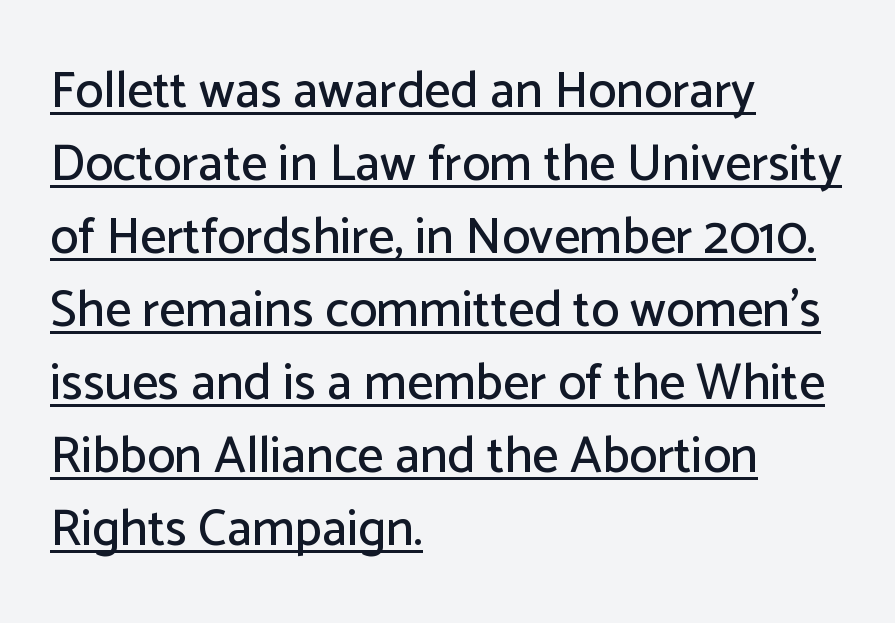
It's the straight-up-and-down kind of type. Each word holds together tightly as a unit, with standard inter-letter gaps. These lines are rendered in a variable-pitch font. The rendering shows plain stroke endings on the letterforms — a sans-serif design.
